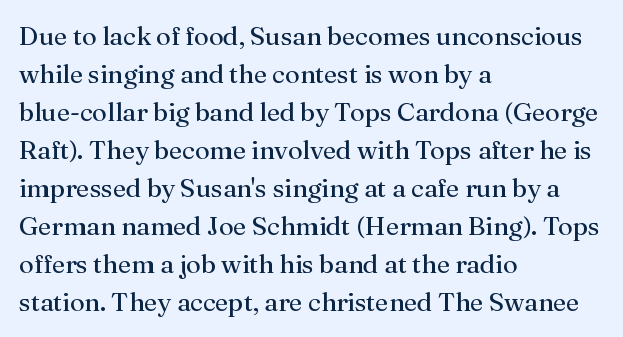
Q: Is the text bold? A: No.
Q: Is the text italic (slanted)? A: No, it is upright.
Q: Is the text underlined? A: No.
Q: How is the paragraph aligned? A: Left-aligned.
Q: Is the spacing between letters normal or unusually wide? A: Normal.
Q: Is the spacing between lines tight, normal or loose? A: Normal.
